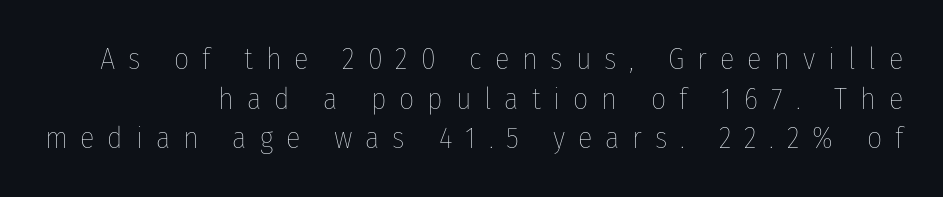
Q: Is the text bold? A: No.
Q: Is the text italic (slanted)? A: No, it is upright.
Q: Is the text underlined? A: No.
Q: How is the paragraph aligned? A: Right-aligned.
Q: Is the spacing between letters normal or unusually wide? A: Unusually wide.
Q: Is the spacing between lines tight, normal or loose? A: Normal.
Q: Width (condensed, normal, or wide)? A: Condensed.
Q: Stroke contrast? A: Low.
Q: x-height? A: Medium.
Q: Monospaced? A: No.
